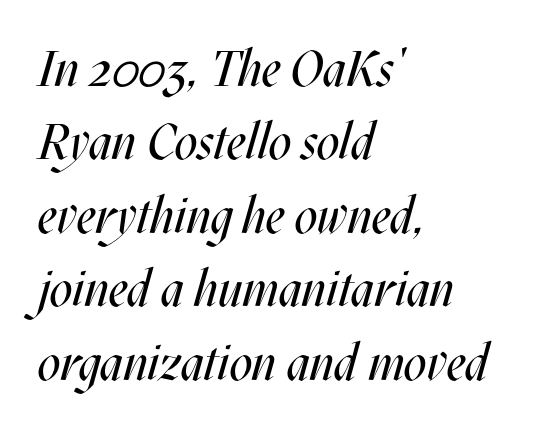
{"italic": "yes", "lean": "right", "slant_degrees": 17, "bold": "no", "weight": "regular", "width": "condensed", "stroke_contrast": "medium", "x_height": "large", "monospaced": "no", "underline": "no", "align": "left", "line_spacing": "normal", "line_spacing_ratio": 1.47, "letter_spacing": "normal", "letter_spacing_em": 0.0, "glyph_px": 50}
